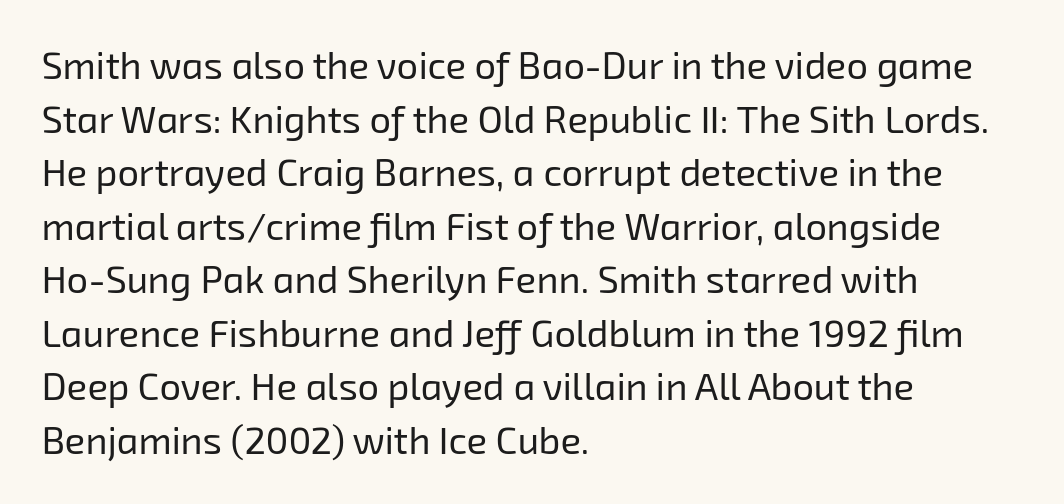
{"serif": "no", "bold": "no", "weight": "regular", "width": "normal", "stroke_contrast": "low", "x_height": "medium", "monospaced": "no", "underline": "no", "align": "left", "line_spacing": "normal", "line_spacing_ratio": 1.41, "letter_spacing": "normal", "letter_spacing_em": 0.0, "glyph_px": 38}
